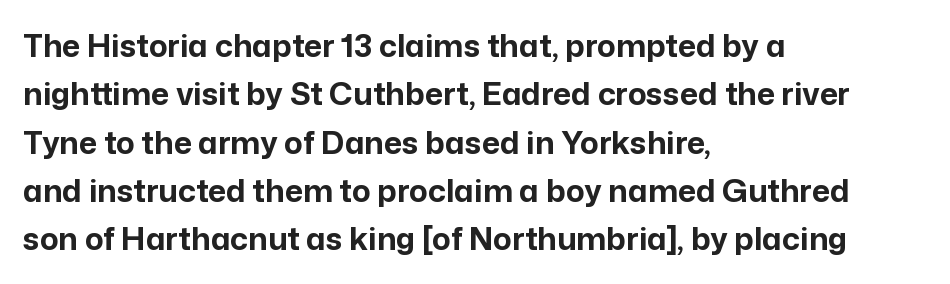
Is this a sans? Yes — the strokes have no serifs. Which margin do the lines hug? The left one — the right edge is uneven. Look at the tracking — it's just the regular setting, nothing added. Has an underline been added? It has not. Each glyph is drawn with heavy, bold strokes. Tall strokes in this sample are plumb rather than angled.
